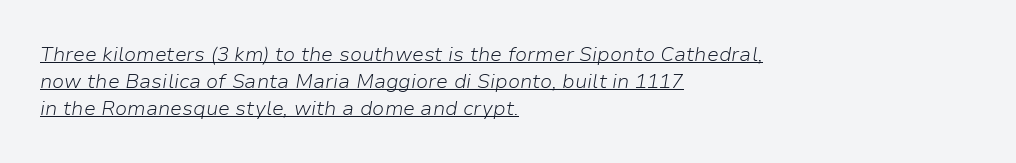
{"italic": "yes", "lean": "right", "slant_degrees": 9, "bold": "no", "underline": "yes", "align": "left", "line_spacing": "normal", "line_spacing_ratio": 1.35, "letter_spacing": "normal", "letter_spacing_em": 0.0, "glyph_px": 20}
